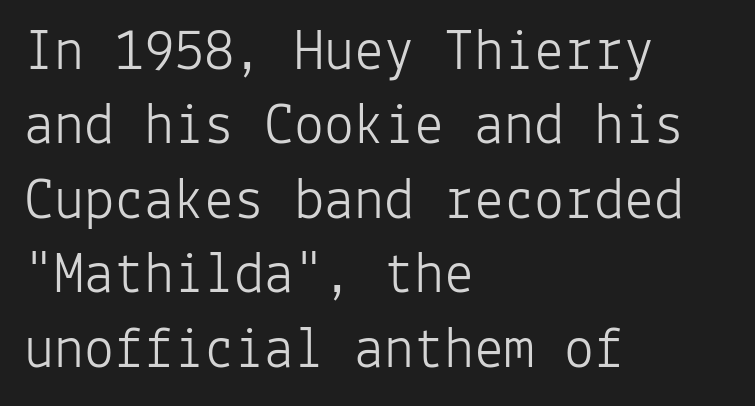
Q: Is the text bold? A: No.
Q: Is the text italic (slanted)? A: No, it is upright.
Q: Is the typeface a serif or a sans-serif typeface? A: Sans-serif.
Q: Is the text underlined? A: No.
Q: How is the paragraph aligned? A: Left-aligned.
Q: Is the spacing between letters normal or unusually wide? A: Normal.
Q: Width (condensed, normal, or wide)? A: Normal.
Q: Stroke contrast? A: Low.
Q: x-height? A: Medium.
Q: Monospaced? A: Yes.
